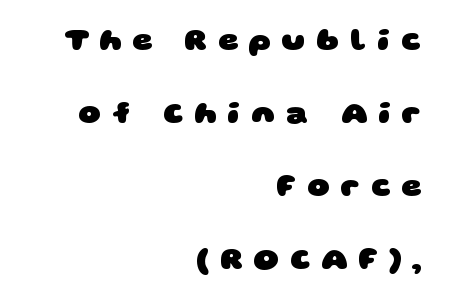
Q: Is the text bold? A: Yes.
Q: Is the typeface a serif or a sans-serif typeface? A: Sans-serif.
Q: Is the text underlined? A: No.
Q: How is the paragraph aligned? A: Right-aligned.
Q: Is the spacing between letters normal or unusually wide? A: Unusually wide.
Q: Is the spacing between lines tight, normal or loose? A: Loose.
Q: Width (condensed, normal, or wide)? A: Wide.
Q: Stroke contrast? A: Low.
Q: x-height? A: Large.
Q: Monospaced? A: No.
